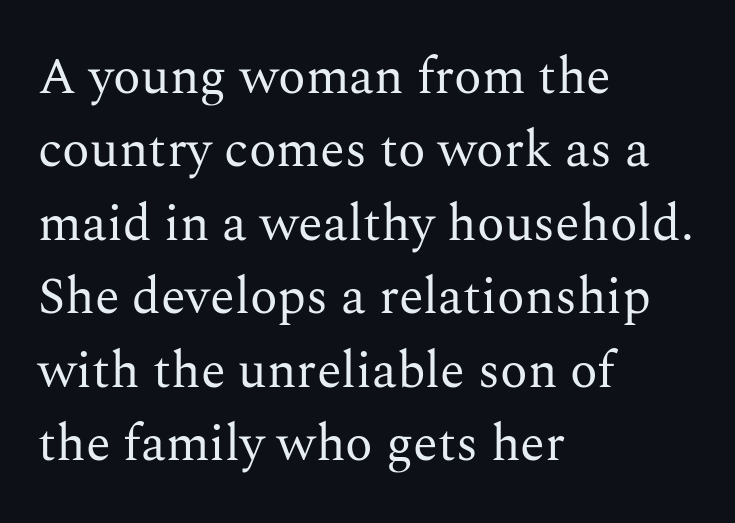
Q: Is the text bold? A: No.
Q: Is the text italic (slanted)? A: No, it is upright.
Q: Is the typeface a serif or a sans-serif typeface? A: Serif.
Q: Is the text underlined? A: No.
Q: How is the paragraph aligned? A: Left-aligned.
Q: Is the spacing between letters normal or unusually wide? A: Normal.
Q: Is the spacing between lines tight, normal or loose? A: Normal.
Q: Width (condensed, normal, or wide)? A: Normal.
Q: Stroke contrast? A: Medium.
Q: x-height? A: Medium.
Q: Monospaced? A: No.
